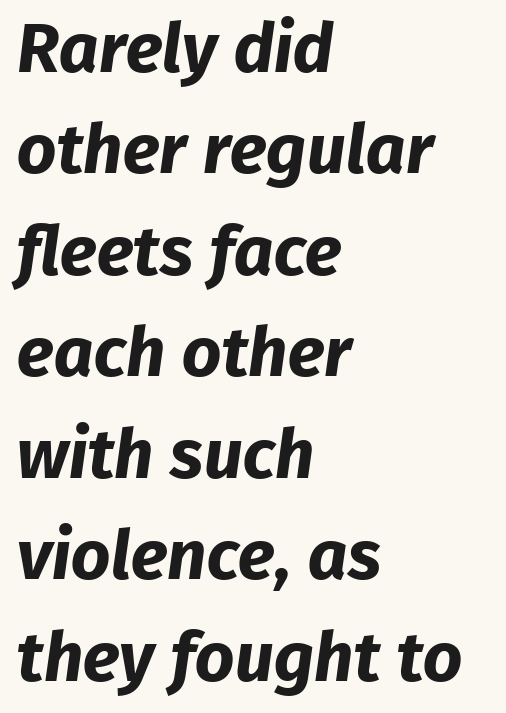
Q: Is the text bold? A: Yes.
Q: Is the typeface a serif or a sans-serif typeface? A: Sans-serif.
Q: Is the text underlined? A: No.
Q: How is the paragraph aligned? A: Left-aligned.
Q: Is the spacing between letters normal or unusually wide? A: Normal.
Q: Is the spacing between lines tight, normal or loose? A: Normal.
Q: Width (condensed, normal, or wide)? A: Normal.
Q: Stroke contrast? A: Low.
Q: x-height? A: Medium.
Q: Monospaced? A: No.
